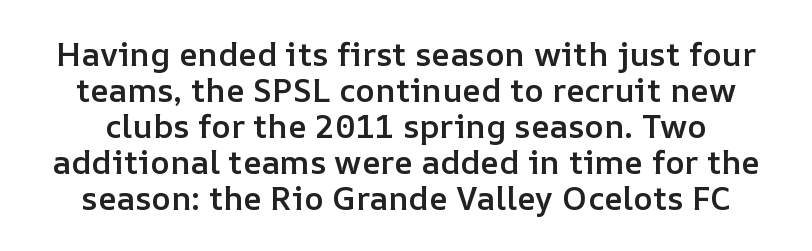
Q: Is the text bold? A: Semi-bold.
Q: Is the text italic (slanted)? A: No, it is upright.
Q: Is the text underlined? A: No.
Q: Is the spacing between letters normal or unusually wide? A: Normal.
Q: Is the spacing between lines tight, normal or loose? A: Tight.
Q: Width (condensed, normal, or wide)? A: Normal.
Q: Stroke contrast? A: Low.
Q: x-height? A: Medium.
Q: Monospaced? A: No.
